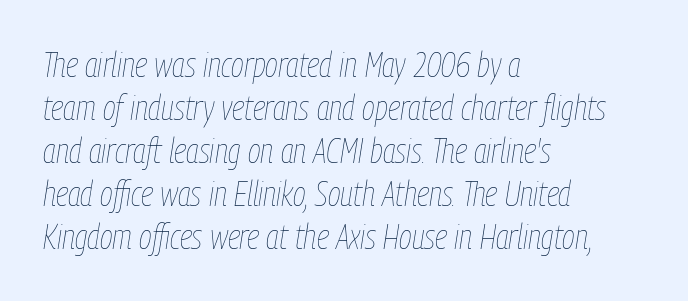
Q: Is the text bold? A: No.
Q: Is the text italic (slanted)? A: Yes, it leans right by about 9 degrees.
Q: Is the text underlined? A: No.
Q: How is the paragraph aligned? A: Left-aligned.
Q: Is the spacing between letters normal or unusually wide? A: Normal.
Q: Width (condensed, normal, or wide)? A: Condensed.
Q: Stroke contrast? A: Low.
Q: x-height? A: Medium.
Q: Monospaced? A: No.
